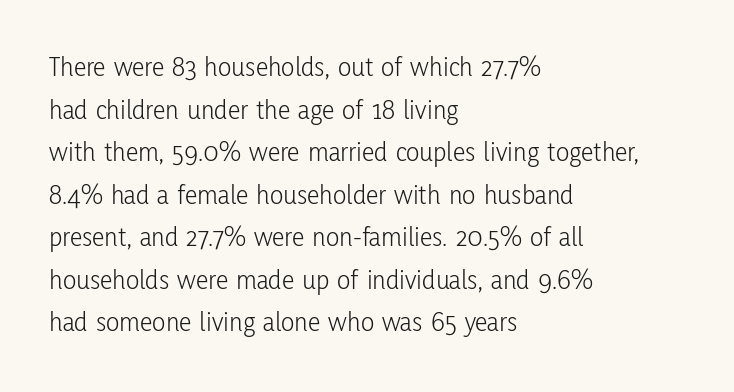
Q: Is the text bold? A: No.
Q: Is the text italic (slanted)? A: No, it is upright.
Q: Is the typeface a serif or a sans-serif typeface? A: Sans-serif.
Q: Is the text underlined? A: No.
Q: How is the paragraph aligned? A: Left-aligned.
Q: Is the spacing between letters normal or unusually wide? A: Normal.
Q: Is the spacing between lines tight, normal or loose? A: Normal.
Q: Width (condensed, normal, or wide)? A: Condensed.
Q: Stroke contrast? A: Low.
Q: x-height? A: Medium.
Q: Monospaced? A: No.
